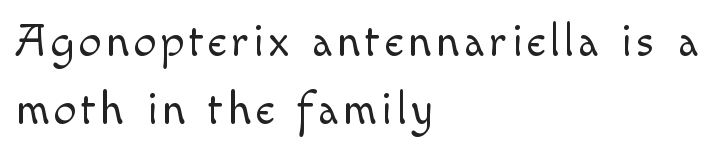
The image shows 45 px light sans-serif type, upright; set left-aligned, normal line spacing (1.52x), not underlined; a small x-height.
